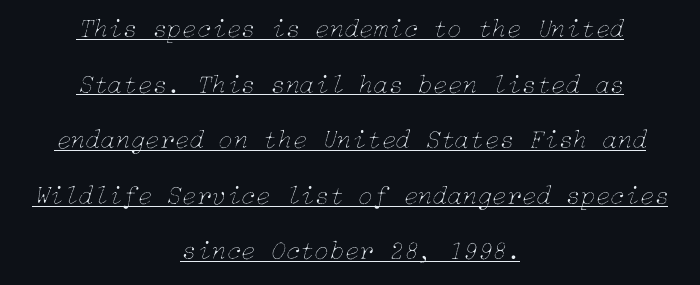
The image shows 27 px text type, italic (leaning right); set centered, loose line spacing (2.06x), normal letter spacing, underlined.
